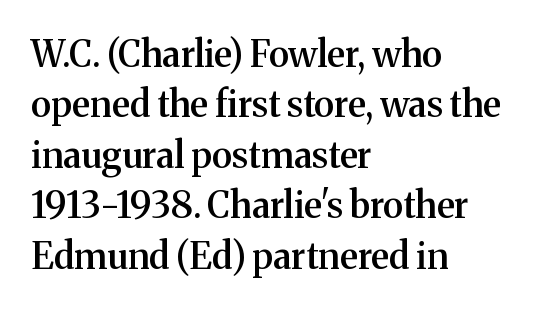
{"serif": "yes", "italic": "no", "bold": "semi", "weight": "semibold", "width": "normal", "stroke_contrast": "medium", "x_height": "medium", "monospaced": "no", "underline": "no", "align": "left", "line_spacing": "normal", "line_spacing_ratio": 1.4, "letter_spacing": "normal", "letter_spacing_em": 0.0, "glyph_px": 36}
